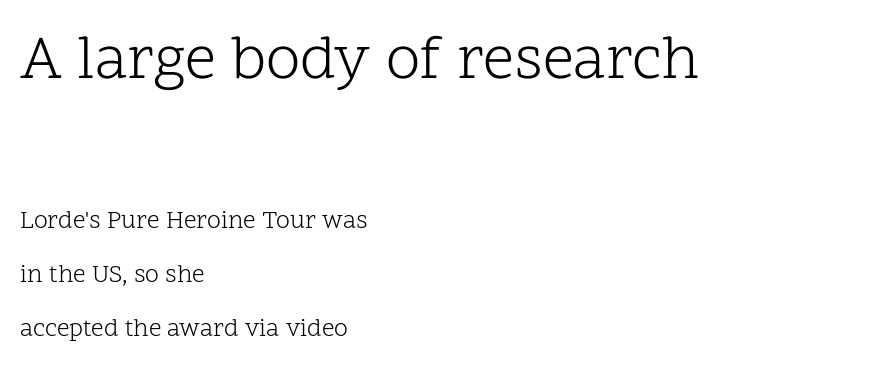
{"serif": "yes", "italic": "no", "bold": "no", "weight": "light", "width": "normal", "stroke_contrast": "low", "x_height": "medium", "monospaced": "no", "underline": "no", "align": "left", "line_spacing": "loose", "line_spacing_ratio": 2.16, "letter_spacing": "normal", "letter_spacing_em": 0.0, "larger_block": "first", "size_ratio": 2.48, "glyph_px": 62}
